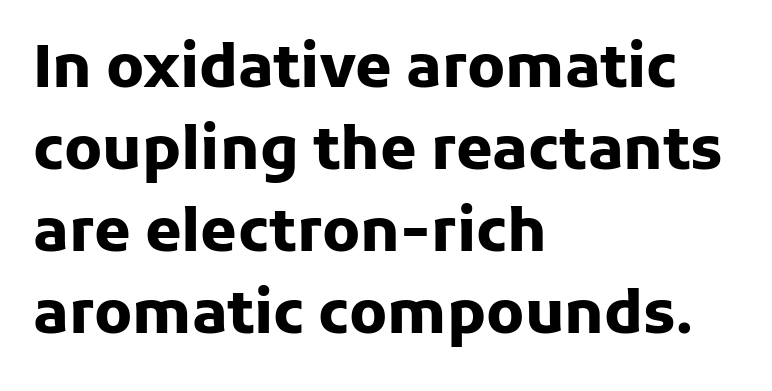
Q: Is the text bold? A: Yes.
Q: Is the text italic (slanted)? A: No, it is upright.
Q: Is the typeface a serif or a sans-serif typeface? A: Sans-serif.
Q: Is the text underlined? A: No.
Q: How is the paragraph aligned? A: Left-aligned.
Q: Is the spacing between letters normal or unusually wide? A: Normal.
Q: Is the spacing between lines tight, normal or loose? A: Normal.
Q: Width (condensed, normal, or wide)? A: Normal.
Q: Stroke contrast? A: Low.
Q: x-height? A: Medium.
Q: Monospaced? A: No.
